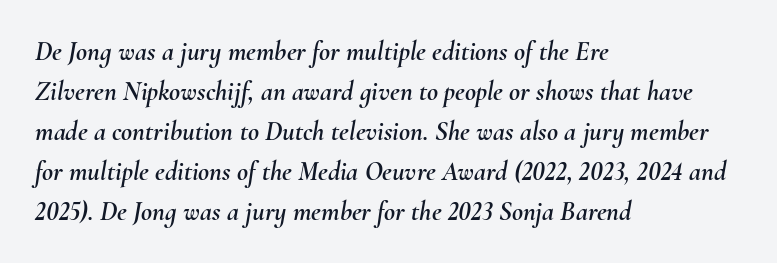
Look at the tracking — it's just the regular setting, nothing added. Leading: standard. Where is the straight margin? On the left. Does the lettering tilt? It does — this is italic. The words here are not underlined.
